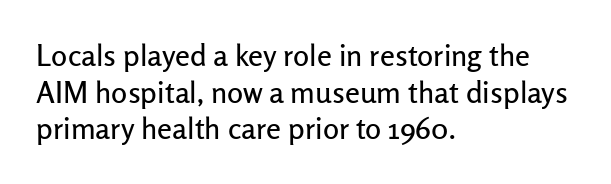
Q: Is the text italic (slanted)? A: No, it is upright.
Q: Is the typeface a serif or a sans-serif typeface? A: Sans-serif.
Q: Is the text underlined? A: No.
Q: How is the paragraph aligned? A: Left-aligned.
Q: Is the spacing between letters normal or unusually wide? A: Normal.
Q: Width (condensed, normal, or wide)? A: Normal.
Q: Stroke contrast? A: Low.
Q: x-height? A: Medium.
Q: Monospaced? A: No.
